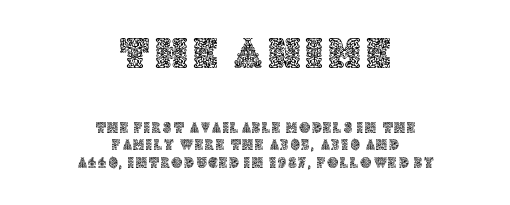
{"italic": "no", "width": "normal", "x_height": "large", "monospaced": "no", "underline": "no", "align": "center", "line_spacing": "tight", "line_spacing_ratio": 1.14, "larger_block": "first", "size_ratio": 2.93, "glyph_px": 44}
